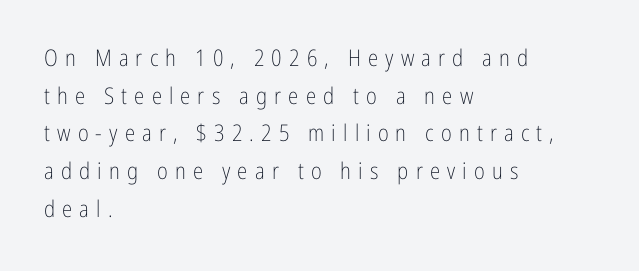
{"italic": "no", "bold": "no", "underline": "no", "align": "left", "line_spacing": "normal", "line_spacing_ratio": 1.64, "letter_spacing": "wide", "letter_spacing_em": 0.31, "glyph_px": 23}
